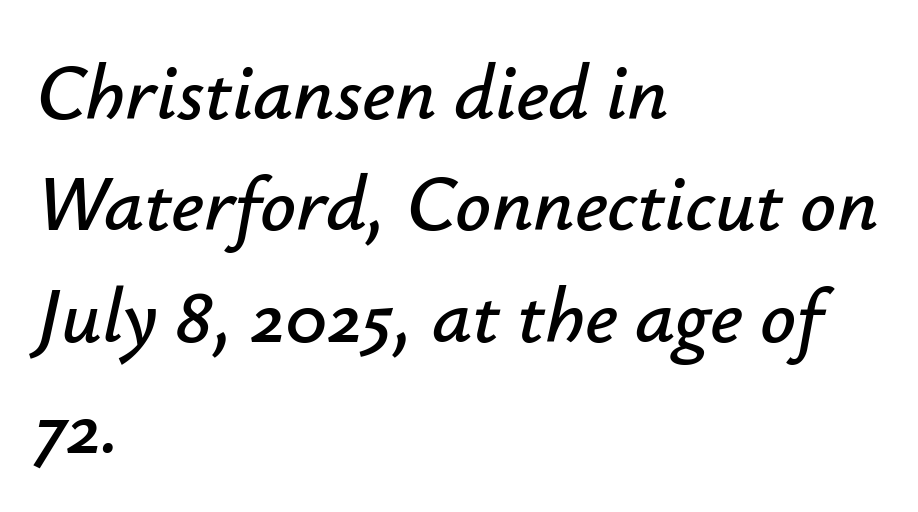
Q: Is the text italic (slanted)? A: Yes, it leans right by about 12 degrees.
Q: Is the text underlined? A: No.
Q: How is the paragraph aligned? A: Left-aligned.
Q: Is the spacing between letters normal or unusually wide? A: Normal.
Q: Is the spacing between lines tight, normal or loose? A: Normal.
Q: Width (condensed, normal, or wide)? A: Normal.
Q: Stroke contrast? A: Low.
Q: x-height? A: Small.
Q: Monospaced? A: No.
